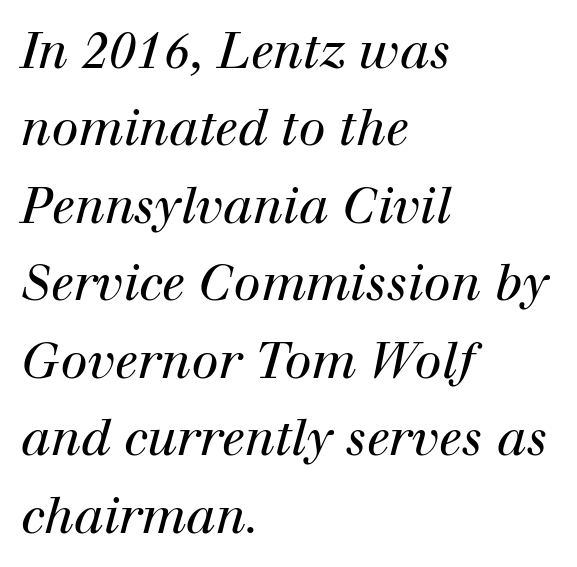
The image shows 49 px regular-weight serif type, italic (leaning right); set left-aligned, normal line spacing (1.58x), normal letter spacing, not underlined; high stroke contrast and a medium x-height.
